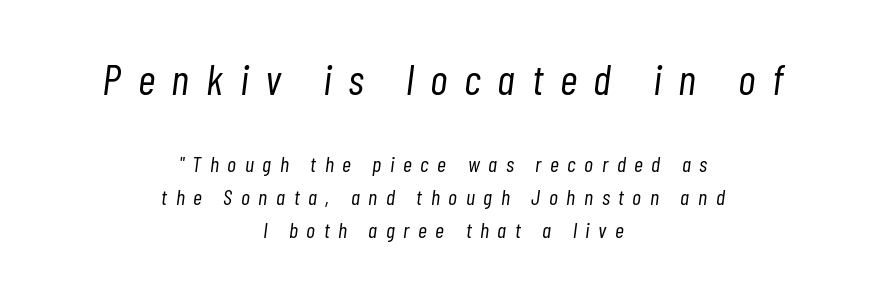
Q: Is the text bold? A: No.
Q: Is the text italic (slanted)? A: Yes, it leans right by about 7 degrees.
Q: Is the text underlined? A: No.
Q: How is the paragraph aligned? A: Centered.
Q: Is the spacing between letters normal or unusually wide? A: Unusually wide.
Q: Is the spacing between lines tight, normal or loose? A: Normal.
Q: Which block of text is set in a larger size, the first (top) or the second (bottom)? A: The first (top) one.
Q: Width (condensed, normal, or wide)? A: Condensed.
Q: Stroke contrast? A: Low.
Q: x-height? A: Medium.
Q: Monospaced? A: No.
